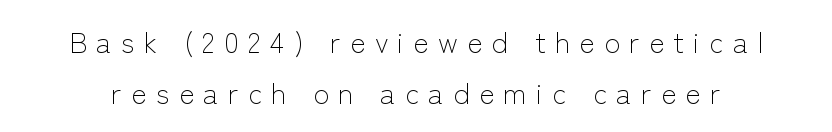
The image shows 29 px light sans-serif type, upright; set line spacing 1.75x, unusually wide letter spacing (+0.32 em), not underlined; low stroke contrast and a medium x-height.
